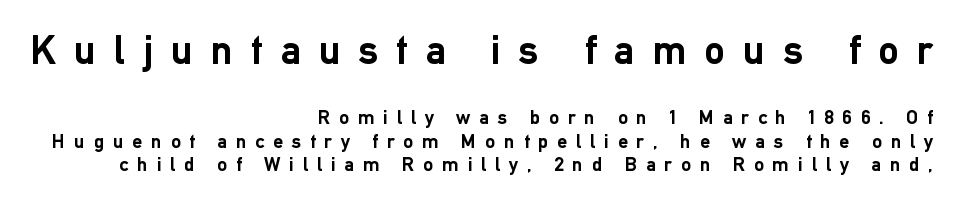
{"serif": "no", "italic": "no", "bold": "yes", "weight": "semibold", "width": "normal", "stroke_contrast": "low", "x_height": "medium", "monospaced": "no", "underline": "no", "align": "right", "line_spacing_ratio": 1.16, "letter_spacing": "wide", "letter_spacing_em": 0.44, "larger_block": "first", "size_ratio": 2.05, "glyph_px": 41}
